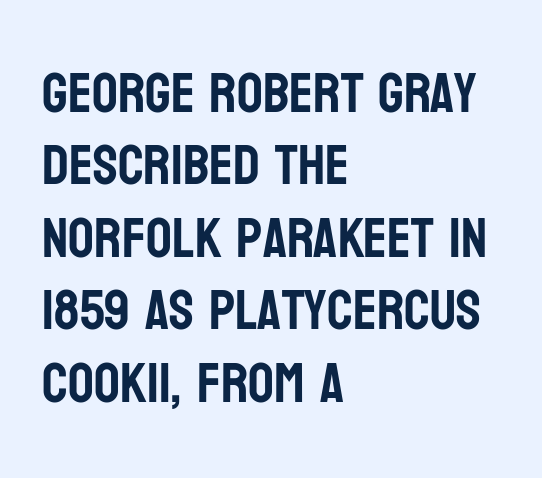
Q: Is the text italic (slanted)? A: No, it is upright.
Q: Is the typeface a serif or a sans-serif typeface? A: Sans-serif.
Q: Is the text underlined? A: No.
Q: How is the paragraph aligned? A: Left-aligned.
Q: Is the spacing between letters normal or unusually wide? A: Normal.
Q: Is the spacing between lines tight, normal or loose? A: Normal.
Q: Width (condensed, normal, or wide)? A: Condensed.
Q: Stroke contrast? A: Low.
Q: x-height? A: Large.
Q: Monospaced? A: No.
